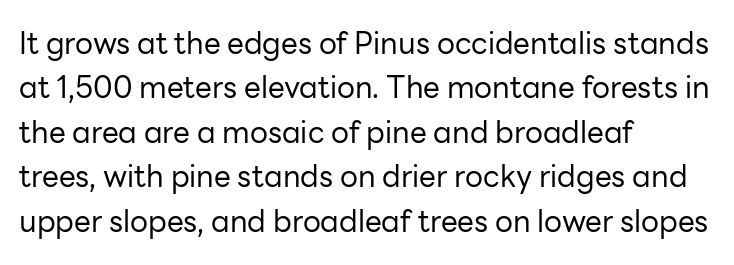
{"serif": "no", "italic": "no", "bold": "no", "weight": "regular", "width": "normal", "stroke_contrast": "low", "x_height": "medium", "monospaced": "no", "underline": "no", "align": "left", "line_spacing": "normal", "line_spacing_ratio": 1.48, "letter_spacing": "normal", "letter_spacing_em": 0.0, "glyph_px": 30}
